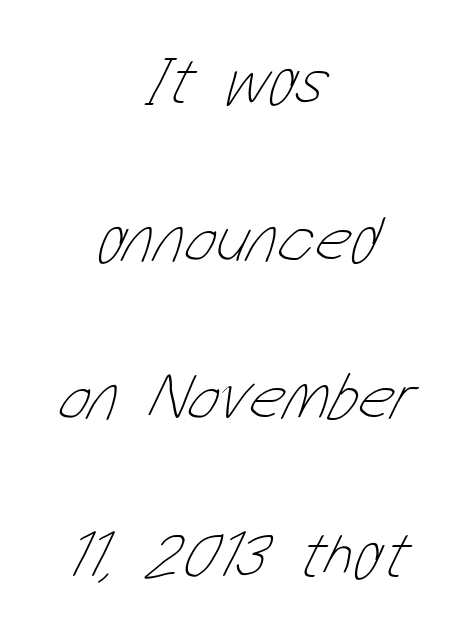
In terms of leading, this rendering errs on the spacious side. Notice how the passage keeps no hard edge, just a central spine. Stem width sits at or under what a default text font uses. Any mark beneath the type? The region is blank.
